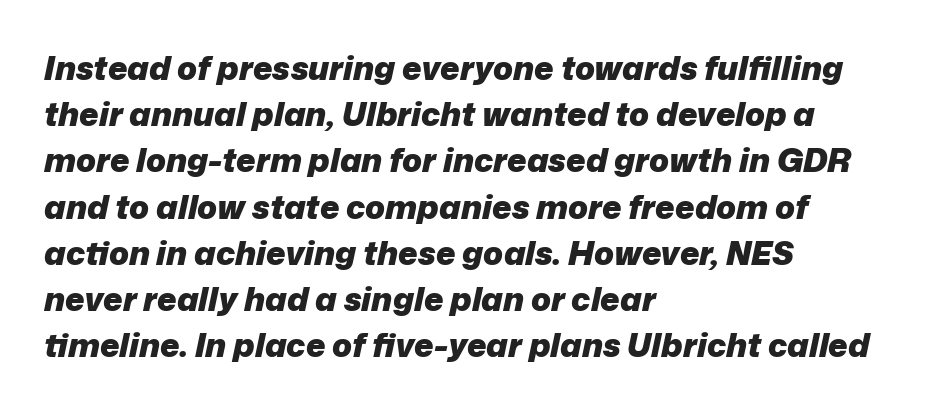
{"italic": "yes", "lean": "right", "slant_degrees": 12, "bold": "yes", "weight": "heavy", "width": "normal", "stroke_contrast": "low", "x_height": "medium", "monospaced": "no", "underline": "no", "align": "left", "line_spacing": "normal", "line_spacing_ratio": 1.4, "letter_spacing": "normal", "letter_spacing_em": 0.0, "glyph_px": 33}
